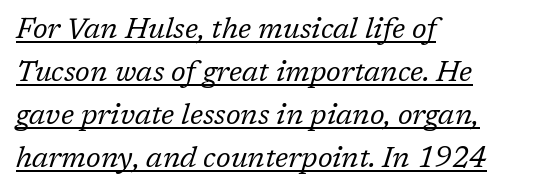
A baseline rule has been typeset under these characters. In terms of posture, this sample is oblique. The rendering shows small feet on the letterforms — a serif design. Left-aligned paragraph, ragged on the right.
